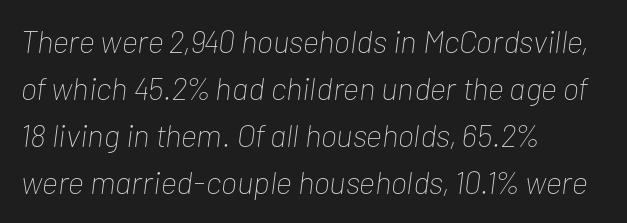
The image shows 32 px thin, condensed type, italic (leaning right); set left-aligned, normal line spacing (1.47x), normal letter spacing, not underlined; low stroke contrast and a medium x-height.
